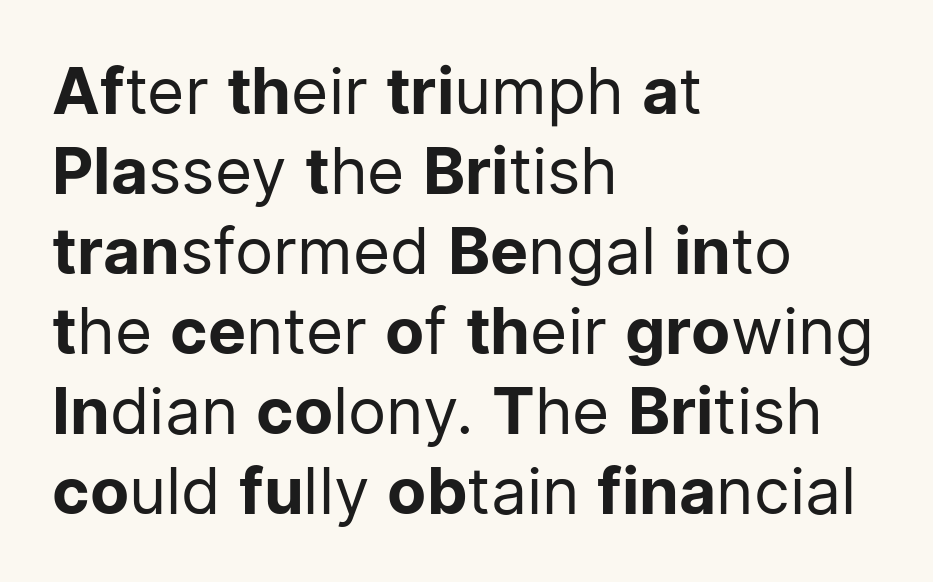
{"serif": "no", "italic": "no", "bold": "no", "weight": "regular", "width": "normal", "stroke_contrast": "low", "x_height": "medium", "monospaced": "no", "underline": "no", "align": "left", "line_spacing": "normal", "line_spacing_ratio": 1.25, "letter_spacing": "normal", "letter_spacing_em": 0.0, "glyph_px": 64}
